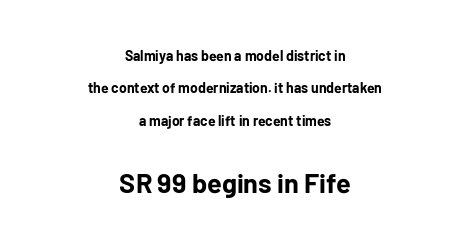
This layout puts the modest block above and the oversized block below. A roman cut, with each character standing at attention. Whoever set this chose breathing room over compactness in the vertical rhythm. Only glyphs here, with clear space below each row. Observe the ordinary spacing: letters are neighbours, not strangers. The typesetting leans heavy: a genuine bold.
